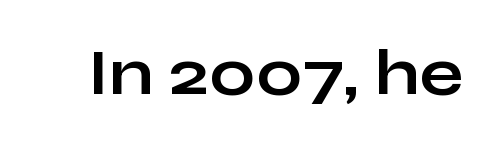
The zone under the glyphs is completely vacant. Every character sits straight up, as roman type does. These lines are rendered in a variable-pitch font. The passage shown is typeset with a sans-serif family. How are the letters spaced? Ordinarily, with no added tracking. A dark, heavy texture on the line: the type is bold.
